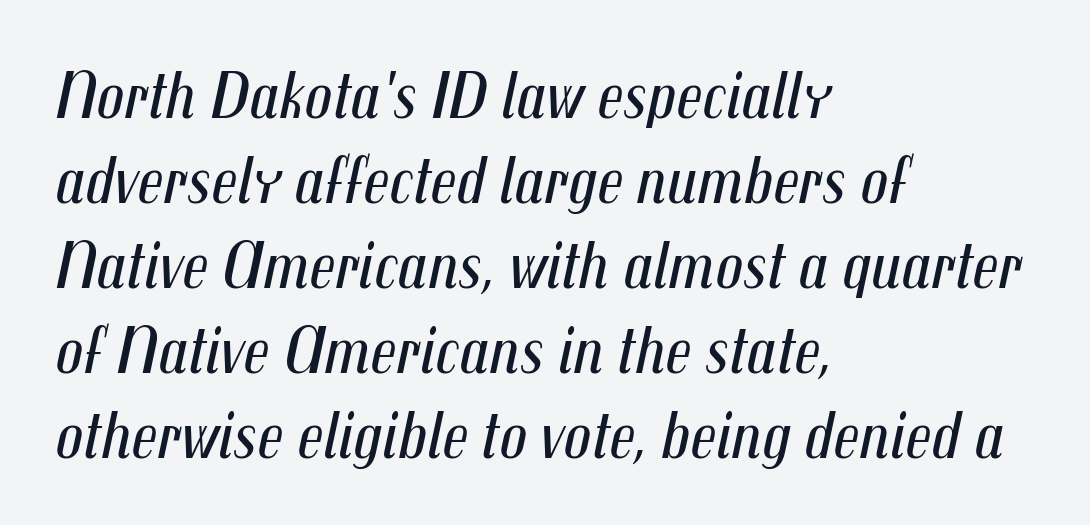
The image shows 68 px regular-weight, condensed type, italic (leaning right); set left-aligned, normal line spacing (1.25x), normal letter spacing, not underlined; medium stroke contrast and a medium x-height.
